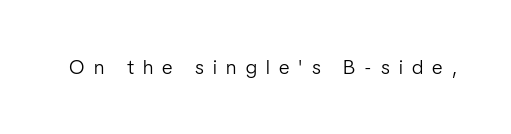
Q: Is the text bold? A: No.
Q: Is the text italic (slanted)? A: No, it is upright.
Q: Is the text underlined? A: No.
Q: Is the spacing between letters normal or unusually wide? A: Unusually wide.
